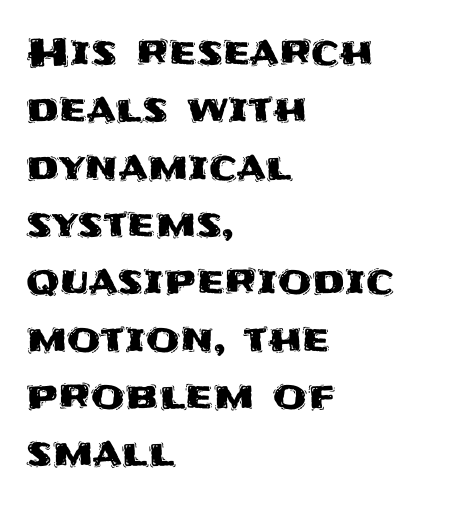
A clean baseline with only descenders dipping below it. Line beginnings align vertically; line endings do not. Students, observe: this is what conventionally led text looks like. The passage shown is typeset with a sans-serif family. The specimen reads as upright at a glance. Varying glyph widths throughout — classic text-font behaviour.
